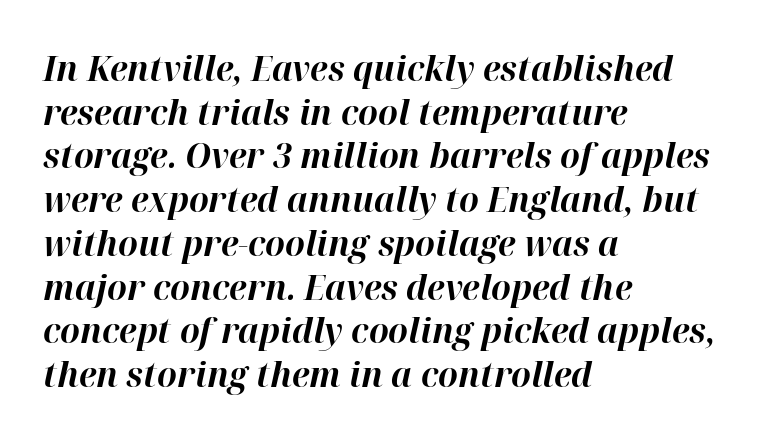
Q: Is the text bold? A: Yes.
Q: Is the text italic (slanted)? A: Yes, it leans right by about 12 degrees.
Q: Is the text underlined? A: No.
Q: How is the paragraph aligned? A: Left-aligned.
Q: Is the spacing between letters normal or unusually wide? A: Normal.
Q: Is the spacing between lines tight, normal or loose? A: Normal.
Q: Width (condensed, normal, or wide)? A: Normal.
Q: Stroke contrast? A: High.
Q: x-height? A: Medium.
Q: Monospaced? A: No.
